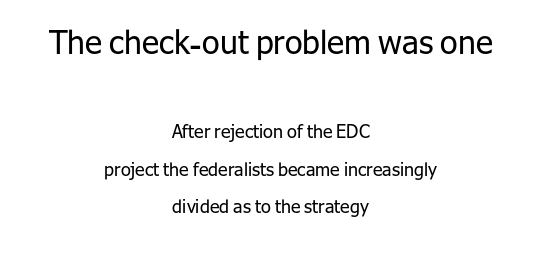
{"serif": "no", "italic": "no", "bold": "no", "weight": "regular", "width": "normal", "stroke_contrast": "low", "x_height": "medium", "monospaced": "no", "underline": "no", "align": "center", "line_spacing": "loose", "line_spacing_ratio": 2.1, "letter_spacing": "normal", "letter_spacing_em": 0.0, "larger_block": "first", "size_ratio": 1.78, "glyph_px": 32}
